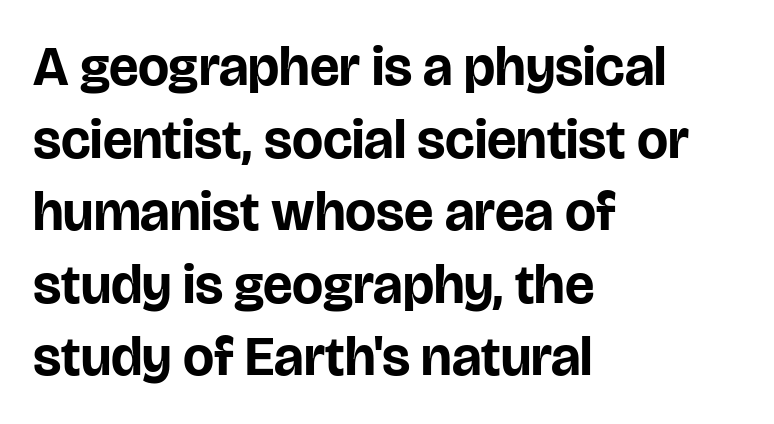
The image shows 55 px bold sans-serif type, upright; set left-aligned, normal line spacing (1.32x), normal letter spacing, not underlined; low stroke contrast and a large x-height.
